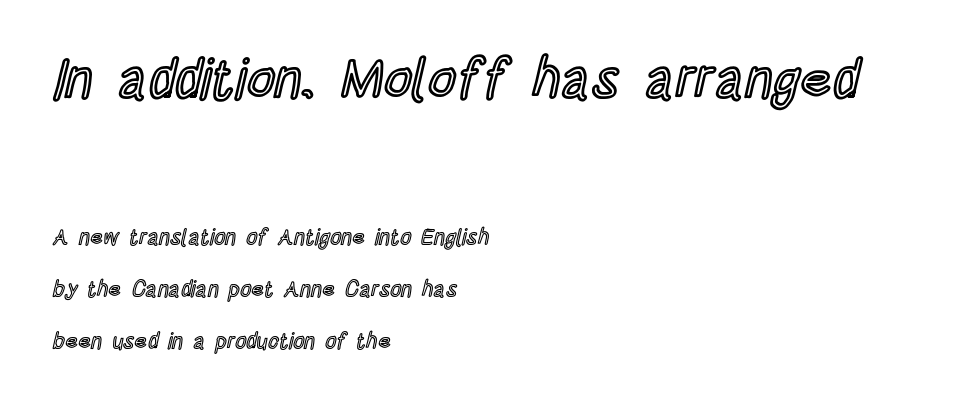
The image shows 55 px condensed type; set left-aligned, loose line spacing (2.36x), normal letter spacing, not underlined; the first (top) block is 2.5x larger; a large x-height.
